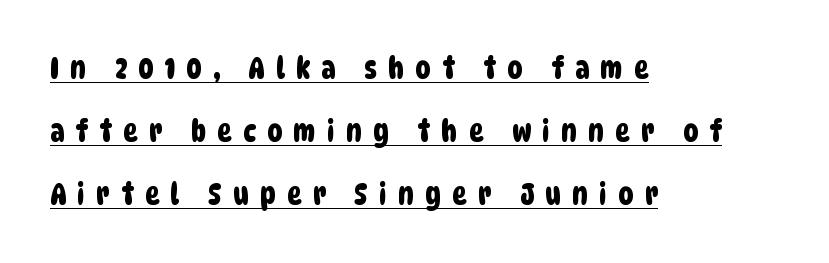
The image shows 30 px condensed sans-serif type; set left-aligned, loose line spacing (2.1x), unusually wide letter spacing (+0.38 em), underlined; low stroke contrast and a large x-height.
